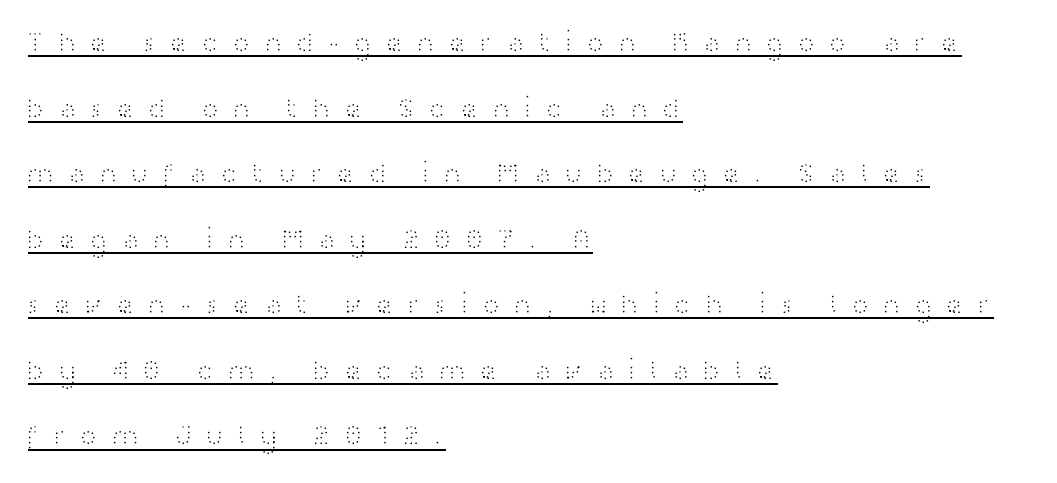
Q: Is the text bold? A: No.
Q: Is the text italic (slanted)? A: No, it is upright.
Q: Is the typeface a serif or a sans-serif typeface? A: Sans-serif.
Q: Is the text underlined? A: Yes.
Q: How is the paragraph aligned? A: Left-aligned.
Q: Is the spacing between letters normal or unusually wide? A: Unusually wide.
Q: Is the spacing between lines tight, normal or loose? A: Loose.
Q: Width (condensed, normal, or wide)? A: Wide.
Q: Stroke contrast? A: High.
Q: x-height? A: Medium.
Q: Monospaced? A: No.
